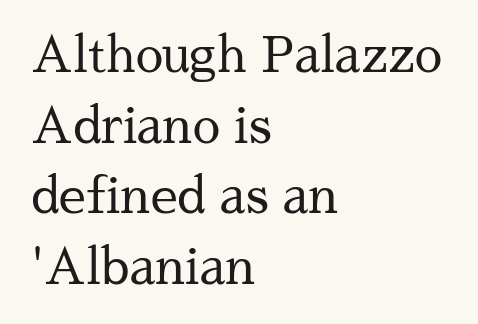
The image shows 49 px regular-weight serif type, upright; set left-aligned, normal line spacing (1.44x), normal letter spacing, not underlined; medium stroke contrast and a medium x-height.
